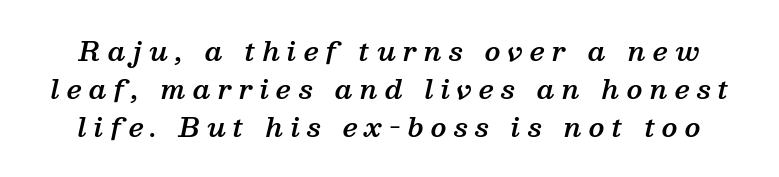
Q: Is the text bold? A: Semi-bold.
Q: Is the text italic (slanted)? A: Yes, it leans right by about 13 degrees.
Q: Is the text underlined? A: No.
Q: Is the spacing between letters normal or unusually wide? A: Unusually wide.
Q: Is the spacing between lines tight, normal or loose? A: Normal.
